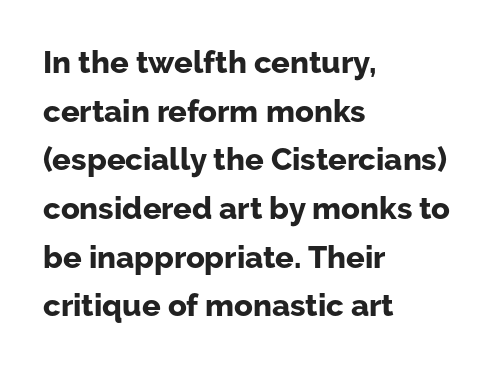
Q: Is the text bold? A: Yes.
Q: Is the text italic (slanted)? A: No, it is upright.
Q: Is the typeface a serif or a sans-serif typeface? A: Sans-serif.
Q: Is the text underlined? A: No.
Q: How is the paragraph aligned? A: Left-aligned.
Q: Is the spacing between letters normal or unusually wide? A: Normal.
Q: Is the spacing between lines tight, normal or loose? A: Normal.
Q: Width (condensed, normal, or wide)? A: Normal.
Q: Stroke contrast? A: Low.
Q: x-height? A: Medium.
Q: Monospaced? A: No.
